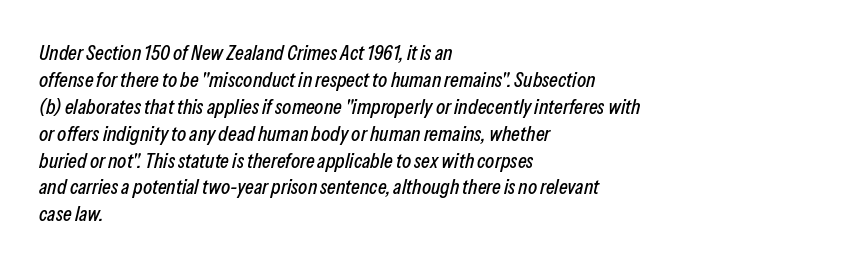
This sample uses an oblique cut, with every glyph tilted off the vertical. The rendering keeps characters at their native spacing. A classic flush-left, rag-right setting is used for this passage. Vertical spacing — default. The strip under each line holds only bare page.
